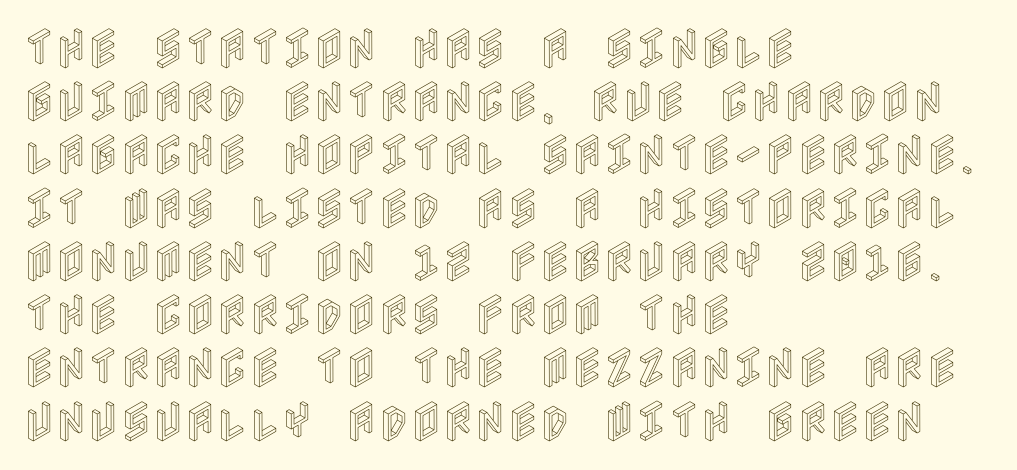
You could call the tracking neutral — neither tight nor loose. The strip under each line holds only bare page. Italic? Not at all — the glyphs are vertical. The lines in this sample share a left origin and differ only in where they stop.
